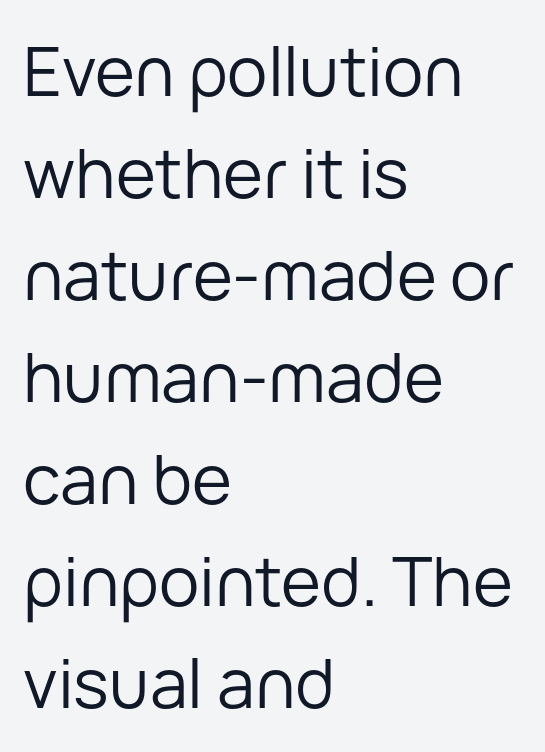
The passage shown has conventional tracking throughout. If you measured baseline to baseline, you'd find a middling distance. The passage is arranged the way most books set body copy — flush left. No heavy texture on the line: the type isn't bold. Tall strokes in this sample are plumb rather than angled. Regarding serifs, this sample does without them.
